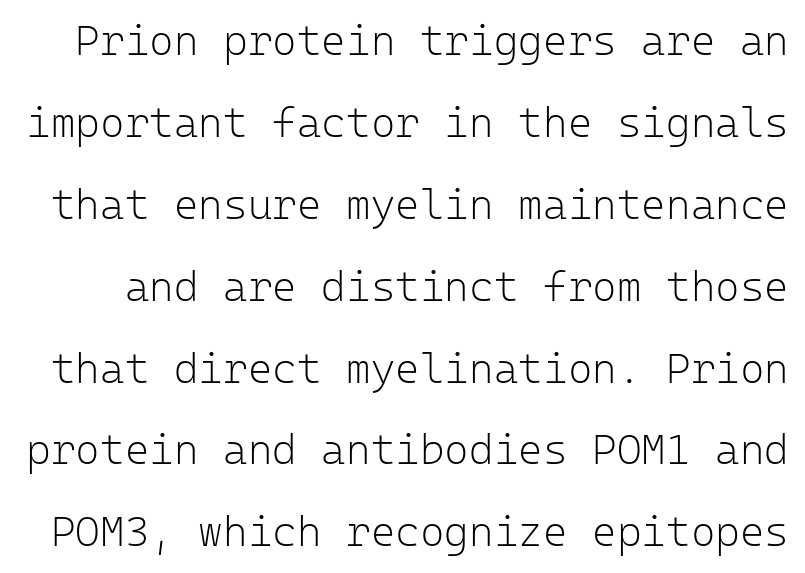
{"serif": "no", "italic": "no", "bold": "no", "weight": "light", "width": "normal", "stroke_contrast": "low", "x_height": "medium", "monospaced": "yes", "underline": "no", "line_spacing": "loose", "line_spacing_ratio": 1.95, "letter_spacing": "normal", "letter_spacing_em": 0.0, "glyph_px": 42}
